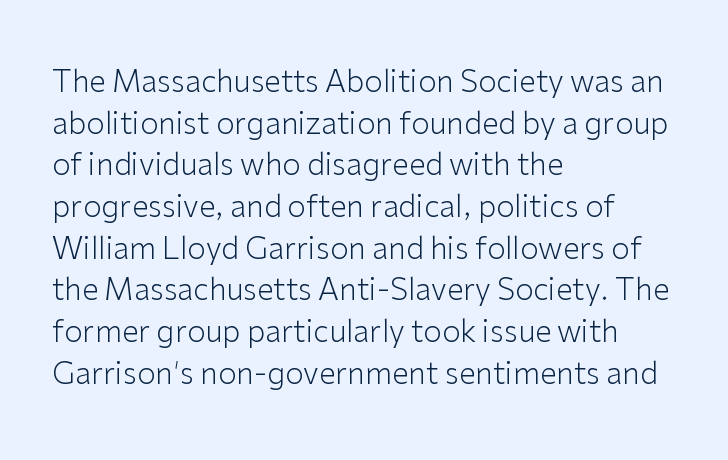
Q: Is the text bold? A: No.
Q: Is the text italic (slanted)? A: No, it is upright.
Q: Is the typeface a serif or a sans-serif typeface? A: Sans-serif.
Q: Is the text underlined? A: No.
Q: How is the paragraph aligned? A: Left-aligned.
Q: Is the spacing between letters normal or unusually wide? A: Normal.
Q: Is the spacing between lines tight, normal or loose? A: Normal.
Q: Width (condensed, normal, or wide)? A: Normal.
Q: Stroke contrast? A: Low.
Q: x-height? A: Medium.
Q: Monospaced? A: No.
